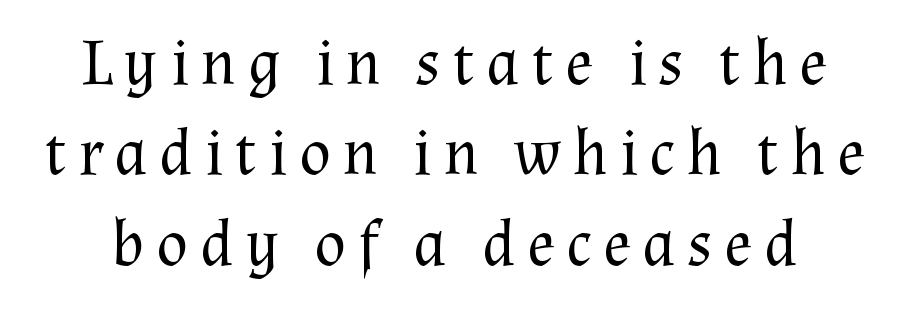
The image shows 66 px regular-weight type, upright; set normal line spacing (1.37x), not underlined; medium stroke contrast and a medium x-height.
